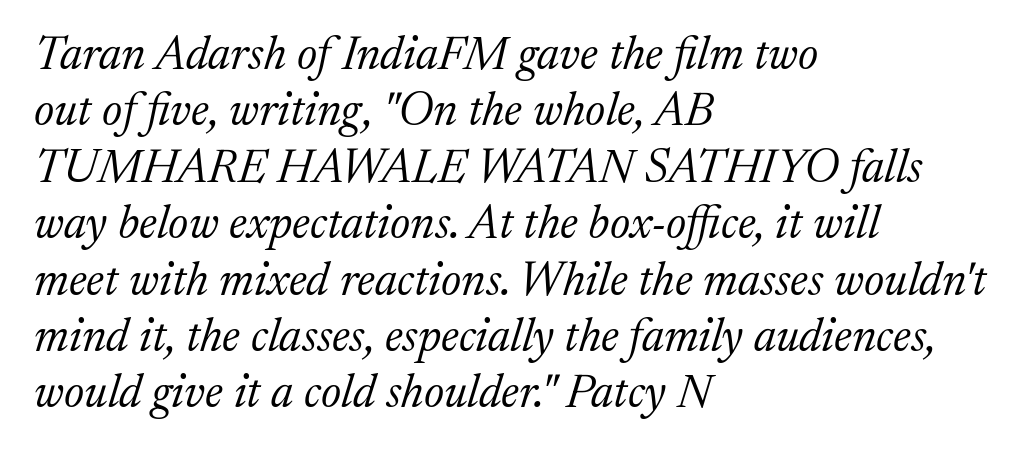
Q: Is the text bold? A: No.
Q: Is the text italic (slanted)? A: Yes, it leans right by about 17 degrees.
Q: Is the typeface a serif or a sans-serif typeface? A: Serif.
Q: Is the text underlined? A: No.
Q: How is the paragraph aligned? A: Left-aligned.
Q: Is the spacing between letters normal or unusually wide? A: Normal.
Q: Width (condensed, normal, or wide)? A: Normal.
Q: Stroke contrast? A: Medium.
Q: x-height? A: Medium.
Q: Monospaced? A: No.
